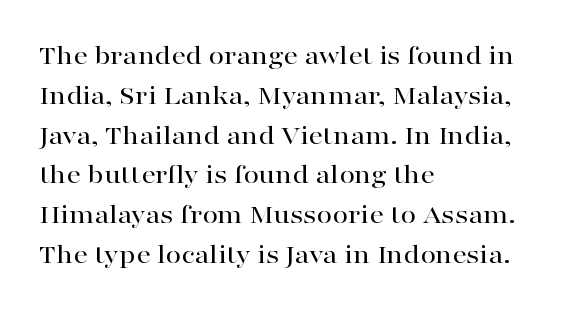
{"serif": "yes", "italic": "no", "width": "wide", "stroke_contrast": "high", "x_height": "medium", "monospaced": "no", "underline": "no", "align": "left", "line_spacing": "normal", "line_spacing_ratio": 1.42, "letter_spacing": "normal", "letter_spacing_em": 0.0, "glyph_px": 28}
